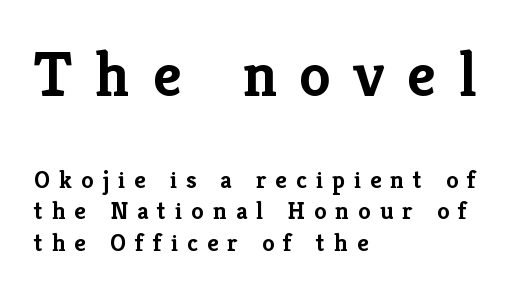
Reading down the column, the eye jumps a familiar distance to each next line. The passage shown is typeset with a serif family. Decoration check: the copy has no underline. Left-aligned paragraph, ragged on the right.
